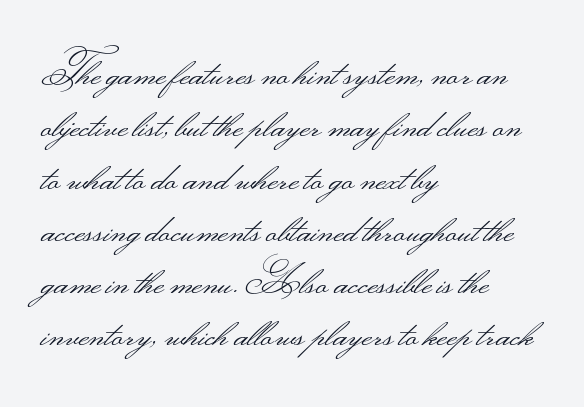
The image shows 39 px light, wide sans-serif type; set left-aligned, normal line spacing (1.34x), normal letter spacing, not underlined; medium stroke contrast.
